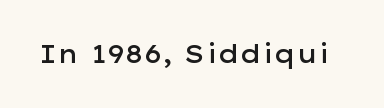
The image shows 25 px text type, upright; set normal letter spacing, not underlined.
